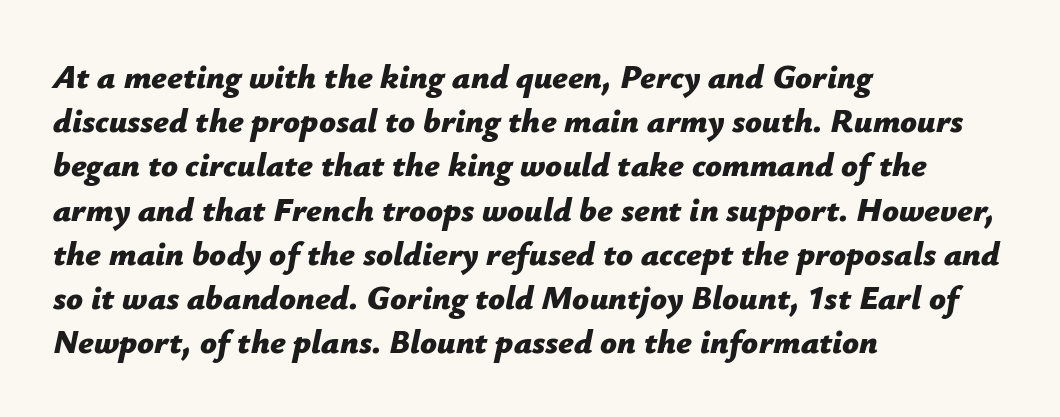
The image shows 33 px bold type, italic (leaning right); set left-aligned, normal line spacing (1.34x), normal letter spacing, not underlined; low stroke contrast and a medium x-height.
